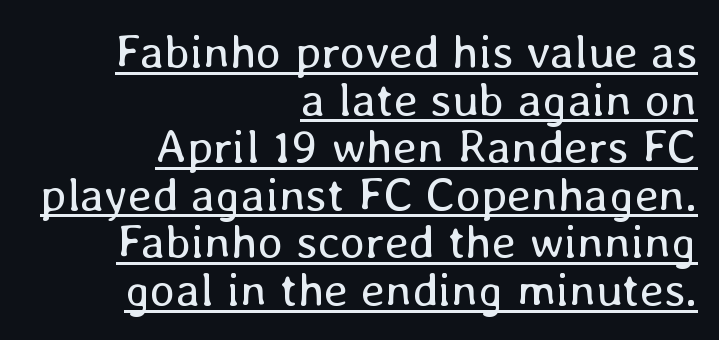
The image shows 48 px regular-weight type, upright; set right-aligned, tight line spacing (0.99x), normal letter spacing, underlined; low stroke contrast and a medium x-height.
